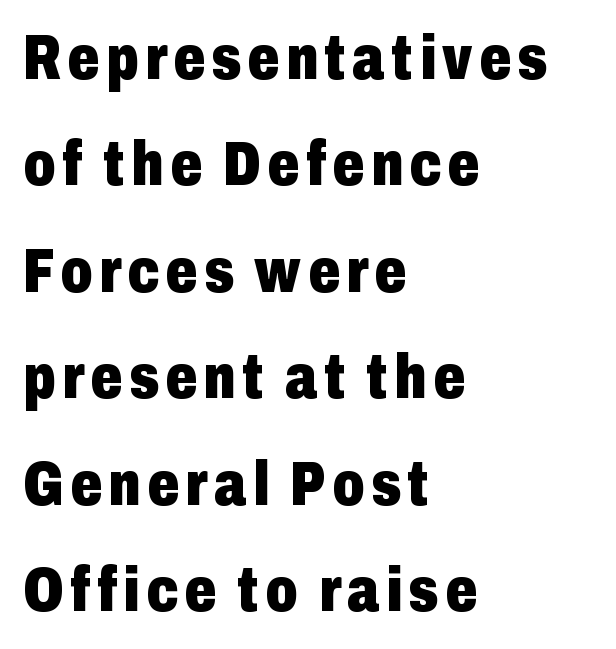
{"serif": "no", "italic": "no", "bold": "yes", "weight": "heavy", "width": "condensed", "stroke_contrast": "low", "x_height": "medium", "monospaced": "no", "underline": "no", "align": "left", "line_spacing": "normal", "line_spacing_ratio": 1.69, "glyph_px": 63}
